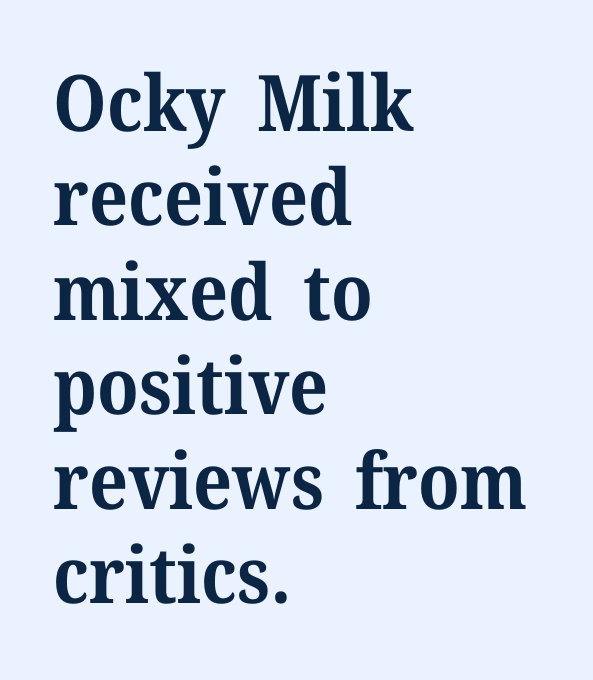
{"serif": "yes", "italic": "no", "bold": "yes", "weight": "bold", "width": "normal", "stroke_contrast": "medium", "x_height": "medium", "monospaced": "no", "underline": "no", "align": "left", "line_spacing_ratio": 1.21, "letter_spacing": "normal", "letter_spacing_em": 0.0, "glyph_px": 78}
